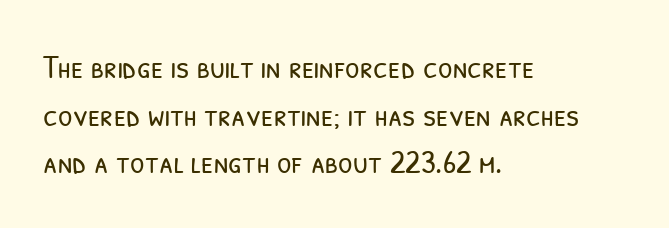
Q: Is the text bold? A: No.
Q: Is the typeface a serif or a sans-serif typeface? A: Sans-serif.
Q: Is the text underlined? A: No.
Q: How is the paragraph aligned? A: Left-aligned.
Q: Is the spacing between letters normal or unusually wide? A: Normal.
Q: Is the spacing between lines tight, normal or loose? A: Normal.
Q: Width (condensed, normal, or wide)? A: Condensed.
Q: Stroke contrast? A: Low.
Q: x-height? A: Medium.
Q: Monospaced? A: No.
